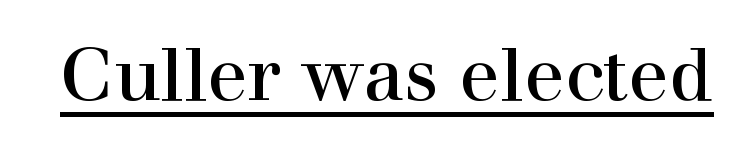
The image shows 74 px regular-weight serif type, upright; set normal letter spacing, underlined; high stroke contrast and a medium x-height.
